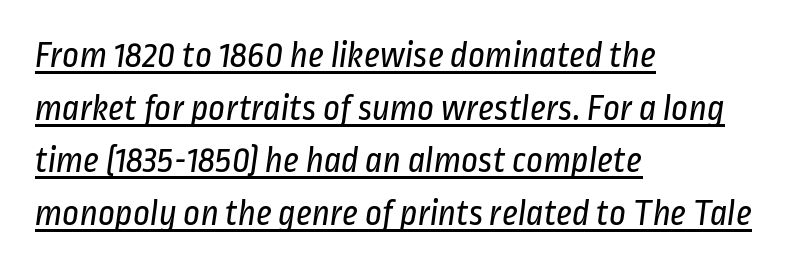
{"serif": "no", "bold": "no", "weight": "regular", "width": "condensed", "stroke_contrast": "low", "x_height": "medium", "monospaced": "no", "underline": "yes", "align": "left", "line_spacing": "normal", "line_spacing_ratio": 1.42, "letter_spacing": "normal", "letter_spacing_em": 0.0, "glyph_px": 37}
